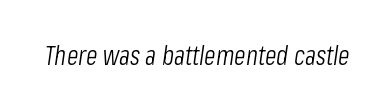
Glance below the letters and you will spot only blank space. The text carries the slant typical of an italic or oblique font. Stroke mass is kept to a normal reading level or below. The passage shown has conventional tracking throughout.
